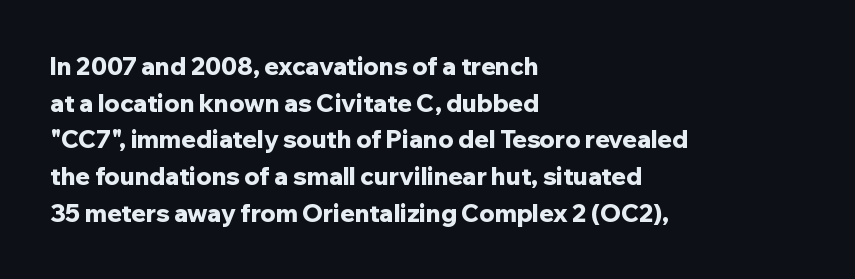
The image shows 24 px bold type, upright; set left-aligned, normal line spacing (1.53x), normal letter spacing, not underlined.
